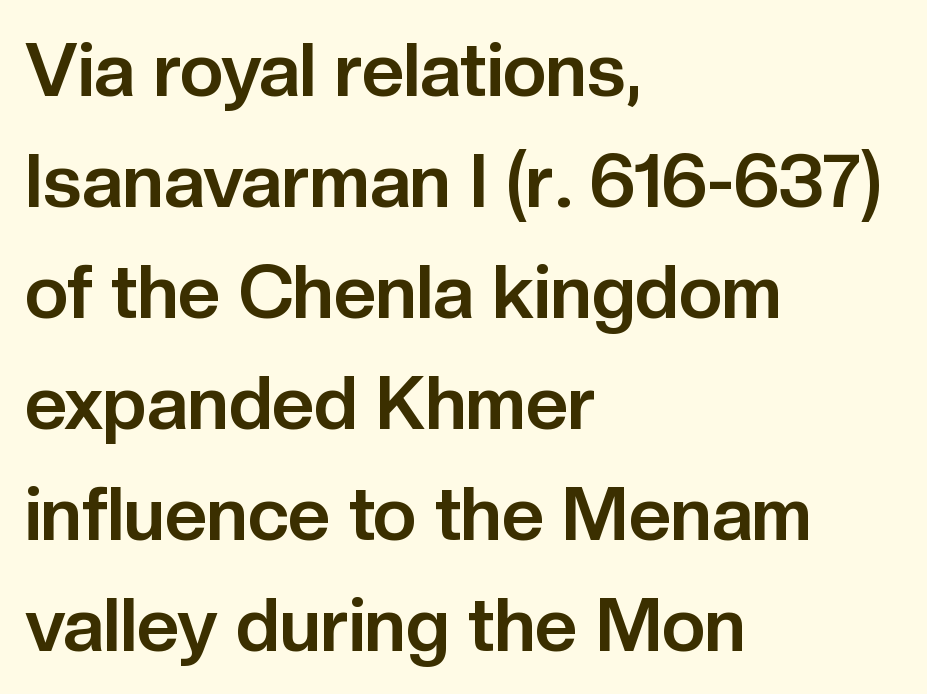
Q: Is the text bold? A: Yes.
Q: Is the text italic (slanted)? A: No, it is upright.
Q: Is the typeface a serif or a sans-serif typeface? A: Sans-serif.
Q: Is the text underlined? A: No.
Q: How is the paragraph aligned? A: Left-aligned.
Q: Is the spacing between letters normal or unusually wide? A: Normal.
Q: Is the spacing between lines tight, normal or loose? A: Normal.
Q: Width (condensed, normal, or wide)? A: Normal.
Q: Stroke contrast? A: Low.
Q: x-height? A: Medium.
Q: Monospaced? A: No.
